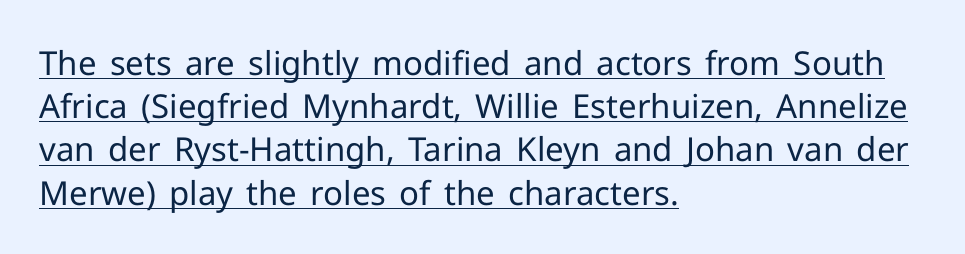
The words here are underlined. Words appear dense and cohesive because spacing is normal. Weight: regular or lighter. Notice how descenders clear the ascenders below comfortably — that's standard leading.
